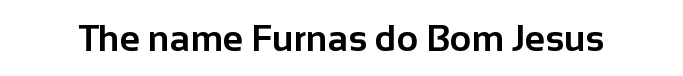
{"serif": "no", "italic": "no", "bold": "yes", "weight": "bold", "width": "normal", "stroke_contrast": "low", "x_height": "medium", "monospaced": "no", "underline": "no", "letter_spacing": "normal", "letter_spacing_em": 0.0, "glyph_px": 37}
